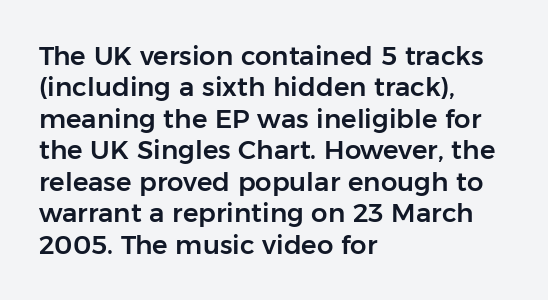
{"italic": "no", "underline": "no", "align": "left", "line_spacing_ratio": 1.21, "letter_spacing": "normal", "letter_spacing_em": 0.0, "glyph_px": 26}
